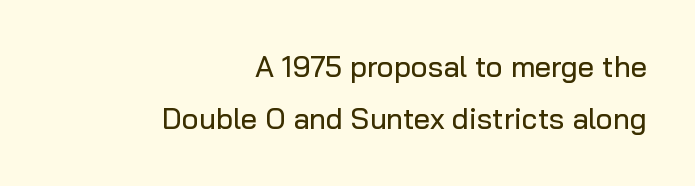
{"serif": "no", "italic": "no", "width": "normal", "stroke_contrast": "low", "x_height": "medium", "monospaced": "no", "underline": "no", "align": "right", "line_spacing_ratio": 1.81, "letter_spacing": "normal", "letter_spacing_em": 0.0, "glyph_px": 29}
